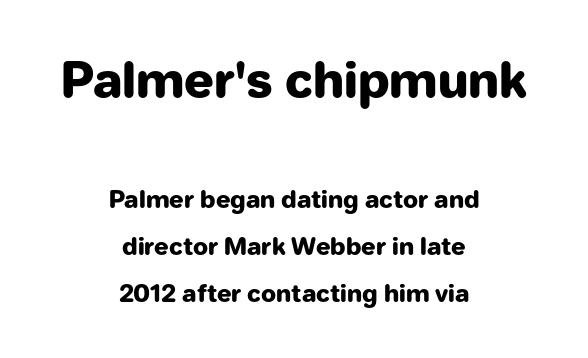
{"serif": "no", "italic": "no", "bold": "yes", "weight": "heavy", "width": "normal", "stroke_contrast": "low", "x_height": "medium", "monospaced": "no", "underline": "no", "align": "center", "line_spacing": "loose", "line_spacing_ratio": 1.96, "letter_spacing": "normal", "letter_spacing_em": 0.0, "larger_block": "first", "size_ratio": 2.04, "glyph_px": 49}
